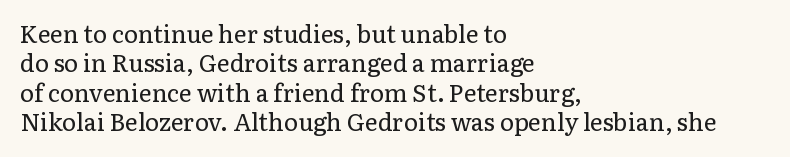
The image shows 24 px text type, upright; set left-aligned, line spacing 1.22x, normal letter spacing, not underlined.
